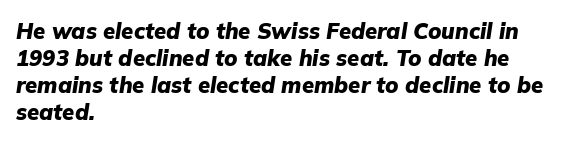
{"italic": "yes", "lean": "right", "slant_degrees": 9, "bold": "yes", "underline": "no", "align": "left", "line_spacing_ratio": 1.22, "letter_spacing": "normal", "letter_spacing_em": 0.0, "glyph_px": 22}
